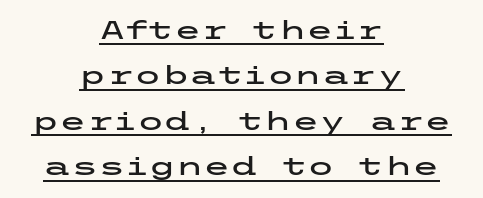
Q: Is the text italic (slanted)? A: No, it is upright.
Q: Is the text underlined? A: Yes.
Q: How is the paragraph aligned? A: Centered.
Q: Is the spacing between letters normal or unusually wide? A: Normal.
